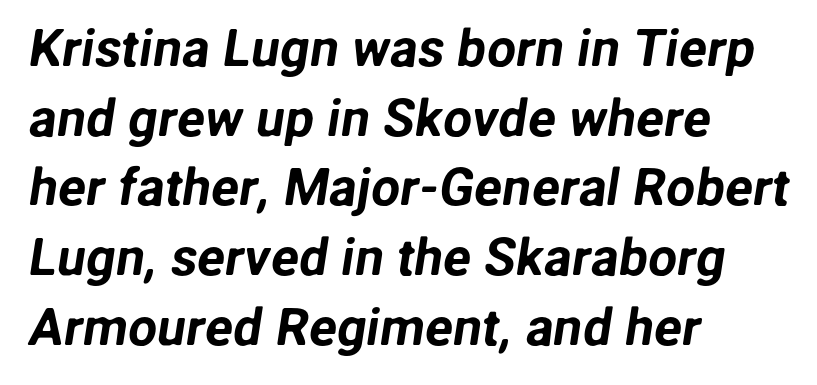
{"serif": "no", "width": "normal", "stroke_contrast": "low", "x_height": "medium", "monospaced": "no", "underline": "no", "align": "left", "line_spacing": "normal", "line_spacing_ratio": 1.34, "letter_spacing": "normal", "letter_spacing_em": 0.0, "glyph_px": 52}
